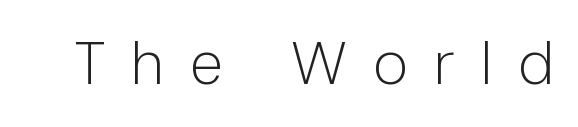
Glyph-to-glyph distance is far greater than everyday printed text. Words float on clear page, feet unadorned. The characters are drawn with everyday or finer stroke widths. Note: no serifs on the glyphs. Character widths vary here, with narrow letters taking less room than wide ones.
